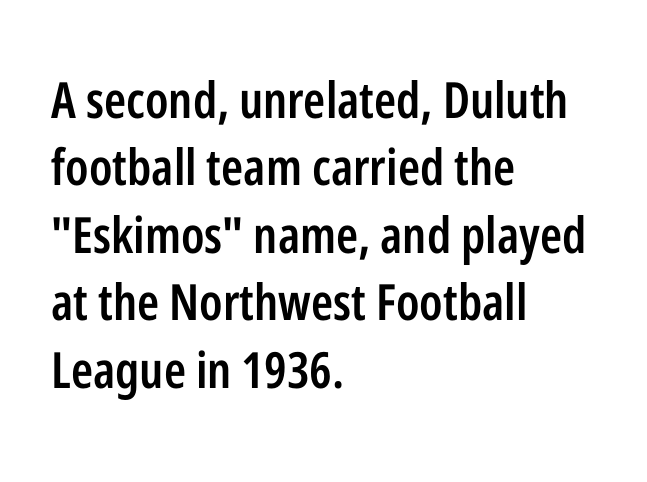
{"serif": "no", "italic": "no", "bold": "semi", "weight": "semibold", "width": "condensed", "stroke_contrast": "low", "x_height": "medium", "monospaced": "no", "underline": "no", "align": "left", "line_spacing": "normal", "line_spacing_ratio": 1.35, "letter_spacing": "normal", "letter_spacing_em": 0.0, "glyph_px": 50}
